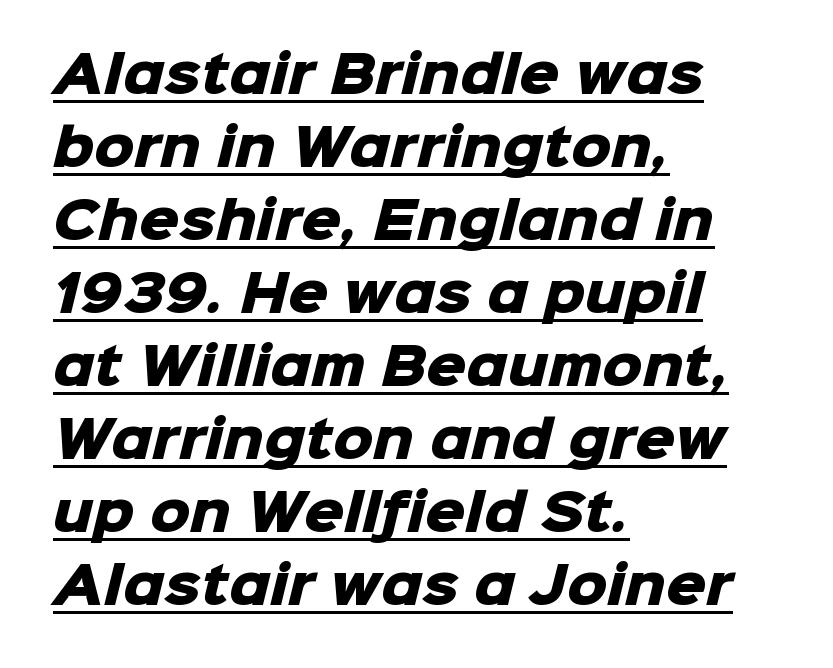
The image shows 50 px heavy sans-serif type; set left-aligned, normal line spacing (1.46x), normal letter spacing, underlined; low stroke contrast and a medium x-height.
